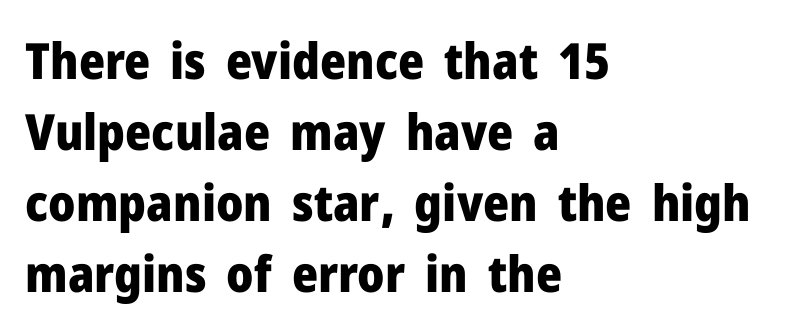
The zone under the glyphs is completely vacant. Words appear dense and cohesive because spacing is normal. The rendering shows plain stroke endings on the letterforms — a sans-serif design. The leading is moderate, giving the passage an even texture. Looks like regular typesetting: each glyph gets only the width it needs.
